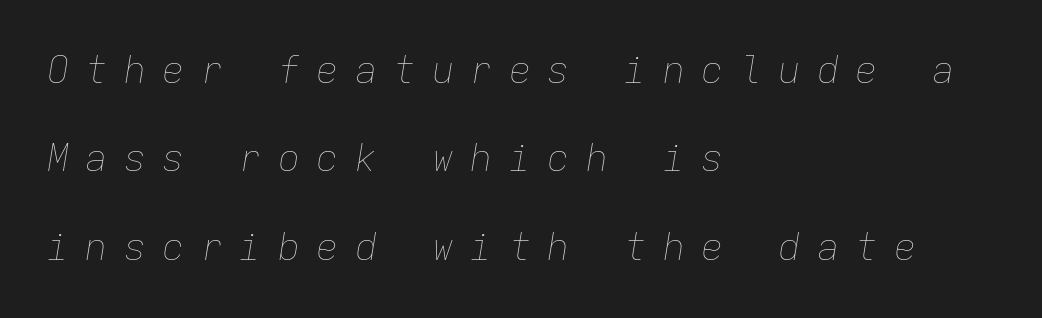
The space beneath each line is pristine and unruled. The passage is arranged the way most books set body copy — flush left. Stems here are at most as thick as an everyday book face. Think of a typewriter: that constant character pitch is what you see here. Whoever set this chose breathing room over compactness in the vertical rhythm.
